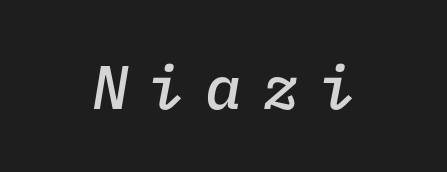
A clean baseline with only descenders dipping below it. These lines have a slow, spaced-out rhythm from letter to letter. Here the designer chose a console-style face with uniform glyph widths. The lines are quadded center.
